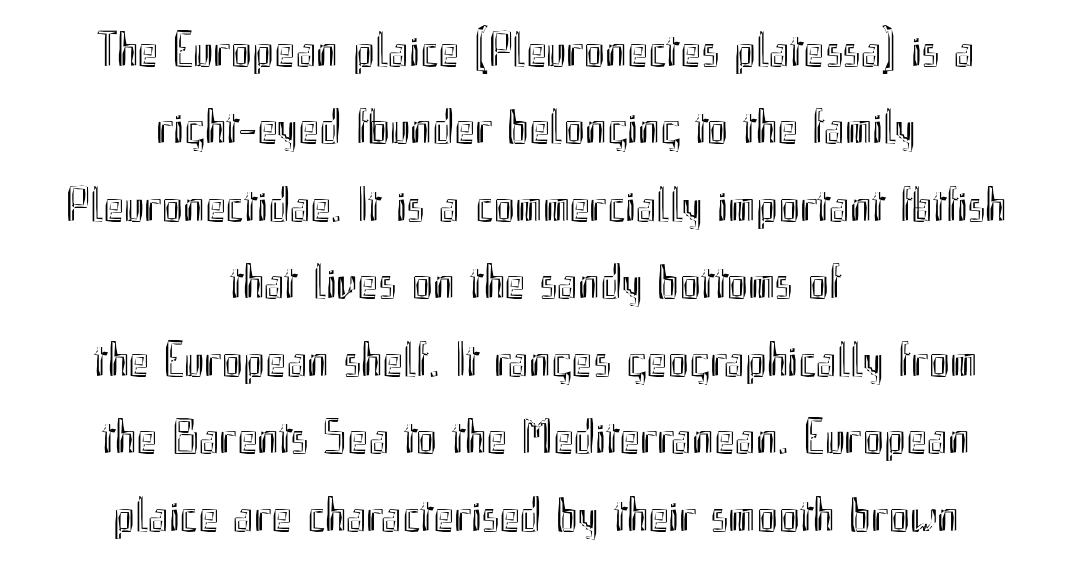
Q: Is the text italic (slanted)? A: No, it is upright.
Q: Is the text underlined? A: No.
Q: How is the paragraph aligned? A: Centered.
Q: Is the spacing between letters normal or unusually wide? A: Normal.
Q: Is the spacing between lines tight, normal or loose? A: Normal.
Q: Width (condensed, normal, or wide)? A: Condensed.
Q: x-height? A: Small.
Q: Monospaced? A: No.
